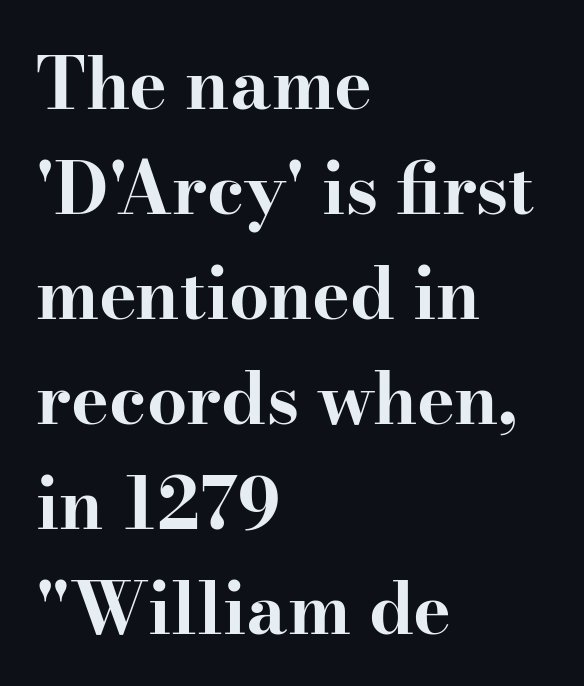
Q: Is the text bold? A: Yes.
Q: Is the text italic (slanted)? A: No, it is upright.
Q: Is the typeface a serif or a sans-serif typeface? A: Serif.
Q: Is the text underlined? A: No.
Q: How is the paragraph aligned? A: Left-aligned.
Q: Is the spacing between letters normal or unusually wide? A: Normal.
Q: Is the spacing between lines tight, normal or loose? A: Normal.
Q: Width (condensed, normal, or wide)? A: Wide.
Q: Stroke contrast? A: High.
Q: x-height? A: Small.
Q: Monospaced? A: No.
